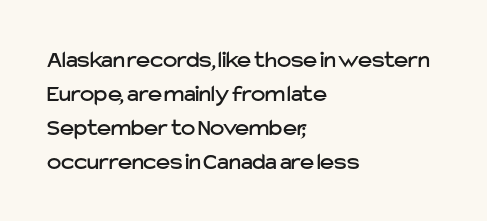
Q: Is the text italic (slanted)? A: No, it is upright.
Q: Is the text underlined? A: No.
Q: How is the paragraph aligned? A: Left-aligned.
Q: Is the spacing between letters normal or unusually wide? A: Normal.
Q: Is the spacing between lines tight, normal or loose? A: Normal.
